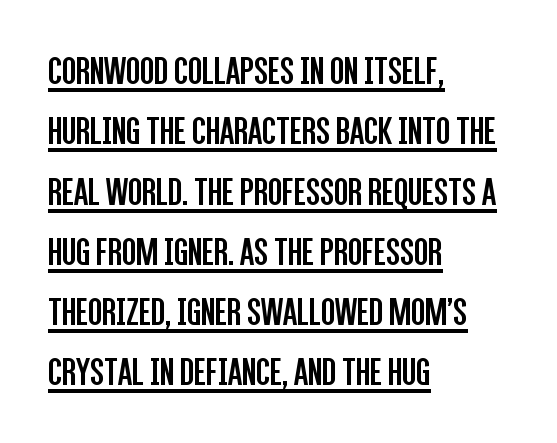
On a weight scale, this lands at 450 or below. Rendered with straight, roman letterforms. Standard letterfit; no display-style spreading of the glyphs. I'd call this a sans setting — the letters go barefoot. The face used here appears with an underline applied.
